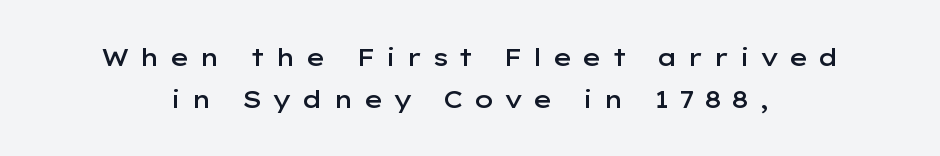
{"italic": "no", "bold": "semi", "underline": "no", "align": "center", "line_spacing_ratio": 1.75, "letter_spacing": "wide", "letter_spacing_em": 0.39, "glyph_px": 24}
